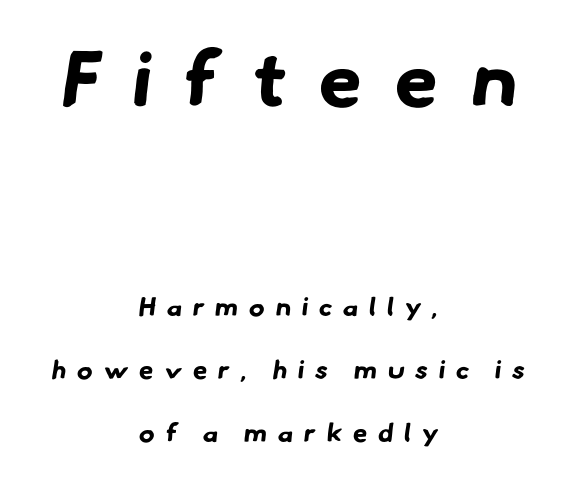
{"serif": "no", "bold": "yes", "weight": "bold", "width": "normal", "stroke_contrast": "low", "x_height": "small", "monospaced": "no", "underline": "no", "align": "center", "line_spacing": "loose", "line_spacing_ratio": 2.42, "letter_spacing": "wide", "letter_spacing_em": 0.42, "larger_block": "first", "size_ratio": 3.0, "glyph_px": 78}
